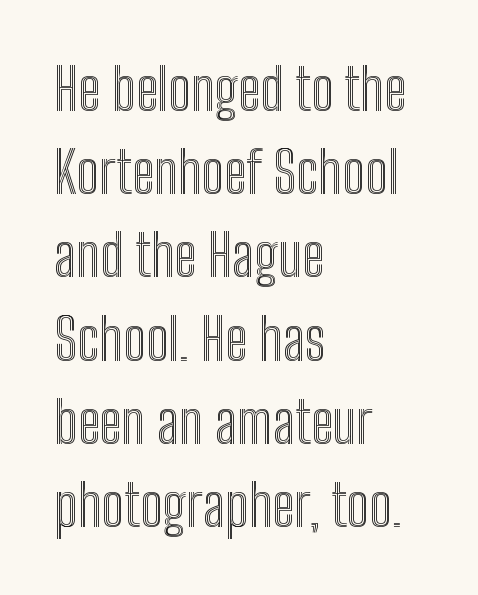
Q: Is the text italic (slanted)? A: No, it is upright.
Q: Is the text underlined? A: No.
Q: How is the paragraph aligned? A: Left-aligned.
Q: Is the spacing between letters normal or unusually wide? A: Normal.
Q: Is the spacing between lines tight, normal or loose? A: Normal.
Q: Width (condensed, normal, or wide)? A: Condensed.
Q: x-height? A: Medium.
Q: Monospaced? A: No.
